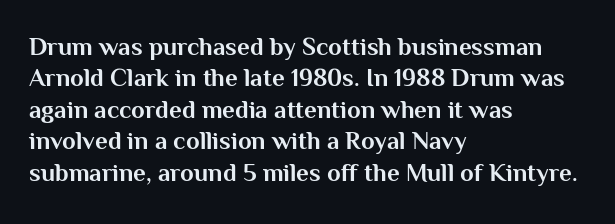
Horizontal alignment here is leftward, the default for most running prose. These lines were composed using upright roman letters. Quick note: underline off. Words appear dense and cohesive because spacing is normal. Honestly, the row spacing looks completely unremarkable. Heft: maximum for text — a bold.
